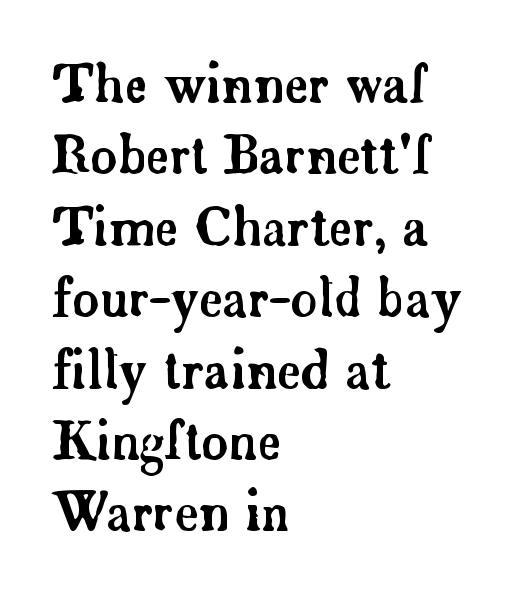
{"serif": "yes", "italic": "no", "width": "normal", "stroke_contrast": "low", "x_height": "small", "monospaced": "no", "underline": "no", "align": "left", "line_spacing": "normal", "line_spacing_ratio": 1.4, "letter_spacing": "normal", "letter_spacing_em": 0.0, "glyph_px": 51}
